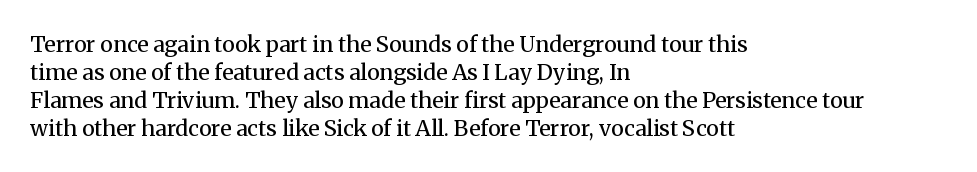
{"italic": "no", "bold": "no", "underline": "no", "align": "left", "line_spacing": "normal", "line_spacing_ratio": 1.27, "letter_spacing": "normal", "letter_spacing_em": 0.0, "glyph_px": 22}
